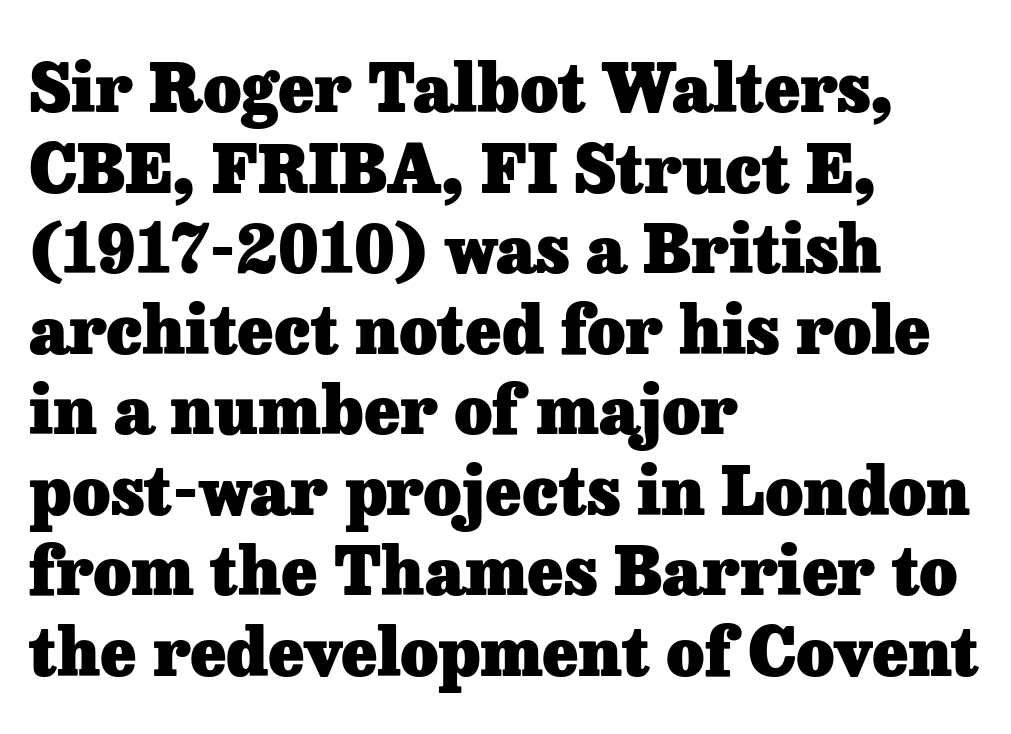
Style check: upright. Varying glyph widths throughout — classic text-font behaviour. Each word holds together tightly as a unit, with standard inter-letter gaps. The characters look thick and weighty, a clear bold. Small tapered or slab feet sit at the stroke ends, so this counts as serif.
